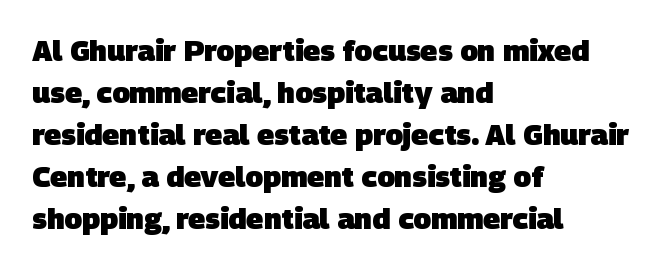
The image shows 29 px heavy sans-serif type; set left-aligned, normal line spacing (1.45x), normal letter spacing, not underlined; low stroke contrast and a large x-height.
